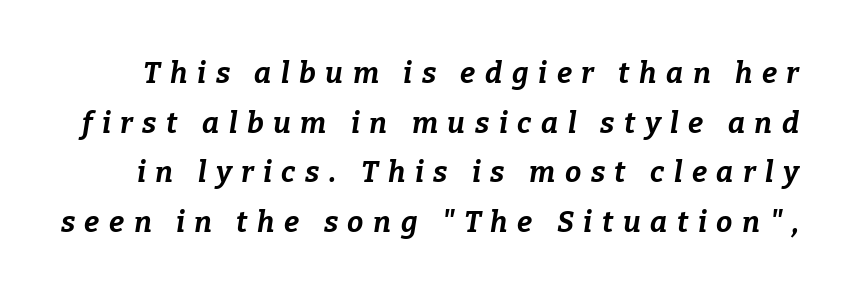
{"italic": "yes", "lean": "right", "slant_degrees": 9, "bold": "yes", "weight": "bold", "width": "normal", "stroke_contrast": "low", "x_height": "medium", "monospaced": "no", "underline": "no", "line_spacing_ratio": 1.71, "letter_spacing": "wide", "letter_spacing_em": 0.33, "glyph_px": 29}
